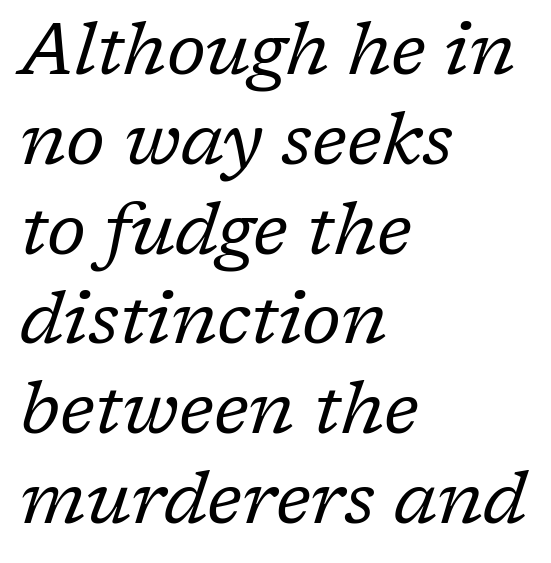
Q: Is the text bold? A: No.
Q: Is the text italic (slanted)? A: Yes, it leans right by about 17 degrees.
Q: Is the typeface a serif or a sans-serif typeface? A: Serif.
Q: Is the text underlined? A: No.
Q: How is the paragraph aligned? A: Left-aligned.
Q: Is the spacing between letters normal or unusually wide? A: Normal.
Q: Width (condensed, normal, or wide)? A: Normal.
Q: Stroke contrast? A: Low.
Q: x-height? A: Medium.
Q: Monospaced? A: No.
